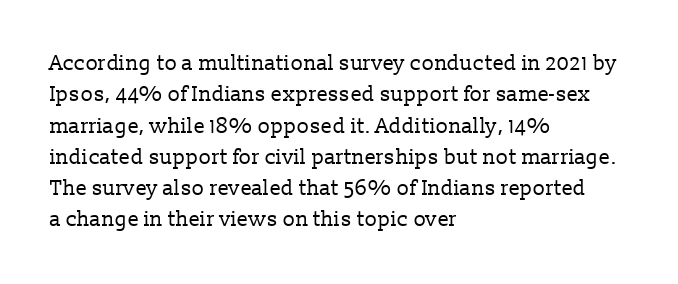
The image shows 21 px text type, upright; set left-aligned, normal line spacing (1.49x), normal letter spacing, not underlined.
